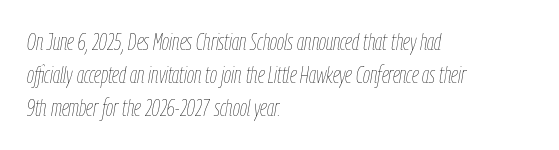
Rows of type keep a routine distance in the vertical direction. No word sits above an underline. Stroke thickness stays within the range of a standard reading face or lighter. Visually the block forms a straight wall on the left and a jagged coastline on the right.
